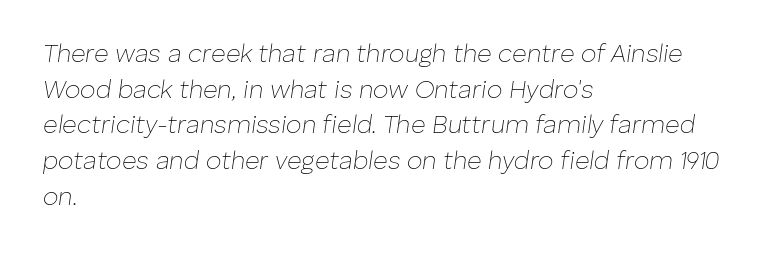
The image shows 25 px text type, italic (leaning right); set left-aligned, normal line spacing (1.43x), normal letter spacing, not underlined.
